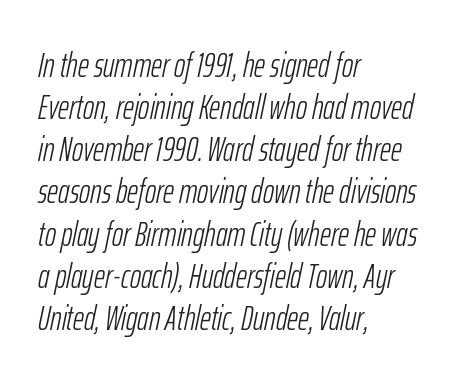
Q: Is the text bold? A: No.
Q: Is the text italic (slanted)? A: Yes, it leans right by about 12 degrees.
Q: Is the text underlined? A: No.
Q: How is the paragraph aligned? A: Left-aligned.
Q: Is the spacing between letters normal or unusually wide? A: Normal.
Q: Width (condensed, normal, or wide)? A: Condensed.
Q: Stroke contrast? A: Low.
Q: x-height? A: Medium.
Q: Monospaced? A: No.
